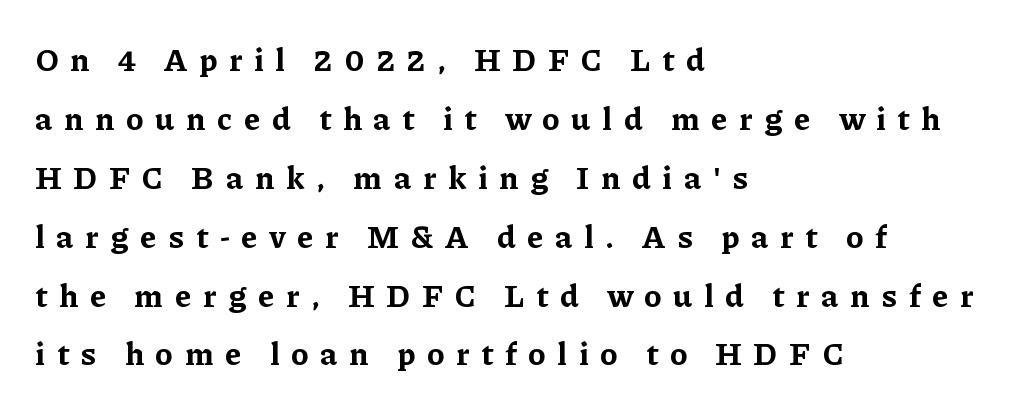
{"serif": "yes", "italic": "no", "bold": "yes", "weight": "bold", "width": "normal", "stroke_contrast": "low", "x_height": "medium", "monospaced": "no", "underline": "no", "align": "left", "line_spacing_ratio": 1.84, "letter_spacing": "wide", "letter_spacing_em": 0.36, "glyph_px": 32}
